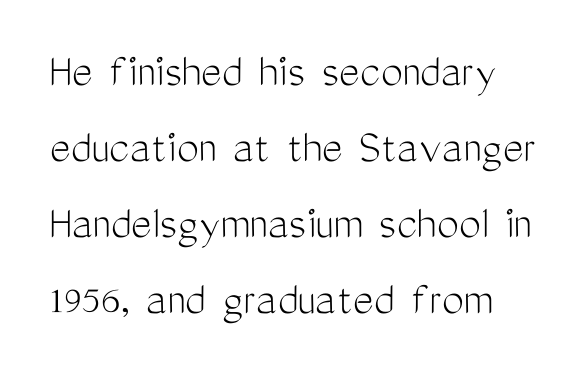
{"serif": "no", "italic": "no", "bold": "no", "weight": "light", "width": "condensed", "stroke_contrast": "medium", "x_height": "medium", "monospaced": "no", "underline": "no", "line_spacing": "normal", "line_spacing_ratio": 1.55, "letter_spacing": "normal", "letter_spacing_em": 0.0, "glyph_px": 49}
